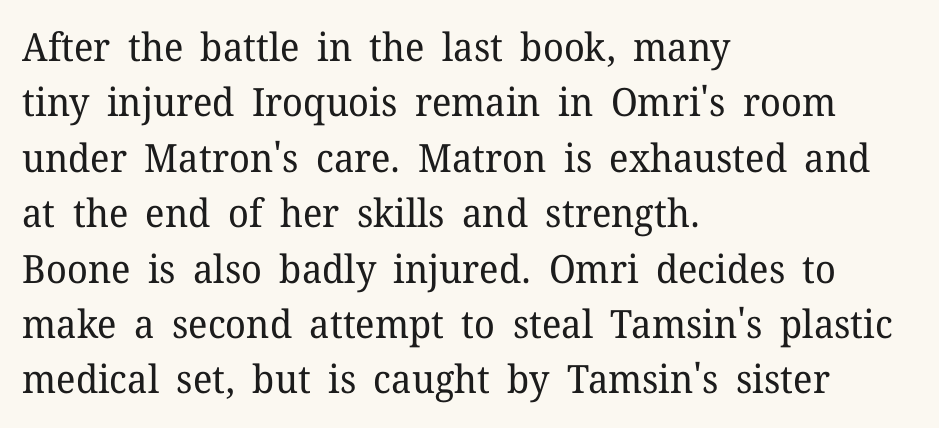
Q: Is the text bold? A: No.
Q: Is the text italic (slanted)? A: No, it is upright.
Q: Is the typeface a serif or a sans-serif typeface? A: Serif.
Q: Is the text underlined? A: No.
Q: How is the paragraph aligned? A: Left-aligned.
Q: Is the spacing between letters normal or unusually wide? A: Normal.
Q: Is the spacing between lines tight, normal or loose? A: Normal.
Q: Width (condensed, normal, or wide)? A: Normal.
Q: Stroke contrast? A: Low.
Q: x-height? A: Medium.
Q: Monospaced? A: No.
